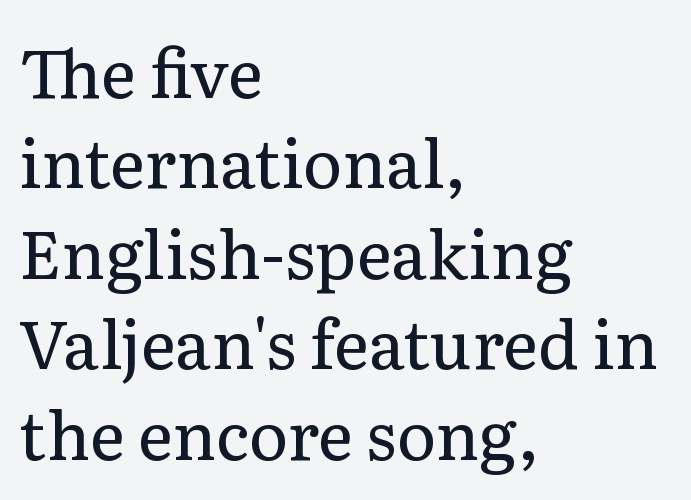
The image shows 67 px regular-weight serif type, upright; set left-aligned, normal line spacing (1.35x), normal letter spacing, not underlined; low stroke contrast and a medium x-height.
